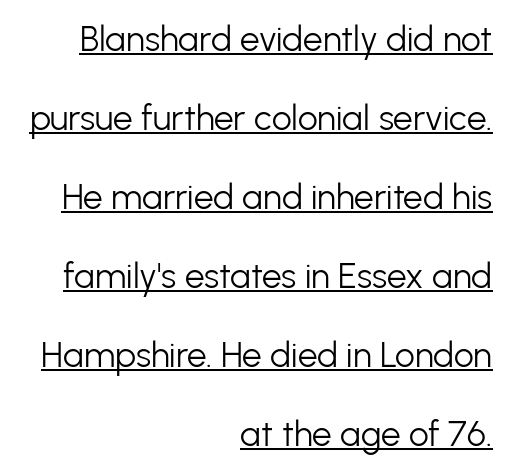
{"serif": "no", "italic": "no", "bold": "no", "weight": "light", "width": "normal", "stroke_contrast": "low", "x_height": "medium", "monospaced": "no", "underline": "yes", "align": "right", "line_spacing": "loose", "line_spacing_ratio": 2.26, "letter_spacing": "normal", "letter_spacing_em": 0.0, "glyph_px": 35}
